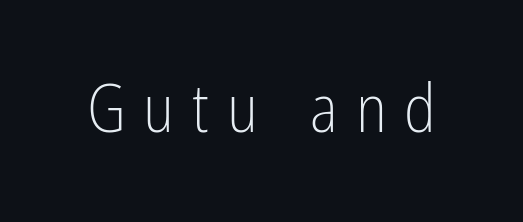
The specimen reads as upright at a glance. Inter-character spacing is expanded well beyond the font's built-in metrics. Weight: in the light-to-regular range. Nothing sits at the stroke ends, so this counts as sans-serif. Each letter keeps its own natural width here, so spacing adapts to shape. Unmarked baselines from the first word to the last.
